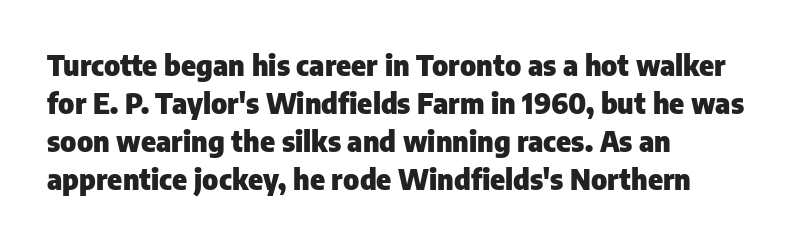
A typesetter would call this leading conventional body-copy spacing. Every letter is thick-stroked: bold, no question. The letterforms sit shoulder to shoulder at normal distance. You could not count columns in this text — the font is proportionally spaced. Grotesque or geometric, the face here clearly has no serifs.
